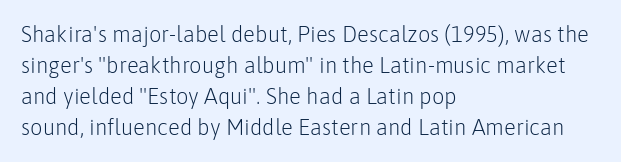
The words here are not underlined. Default kerning and tracking; the words read as compact shapes. The paragraph shown leans on its left margin. Posture: straight, roman, zero tilt. Vertical stems look standard width or narrower in stroke. Vertical spacing — default.
